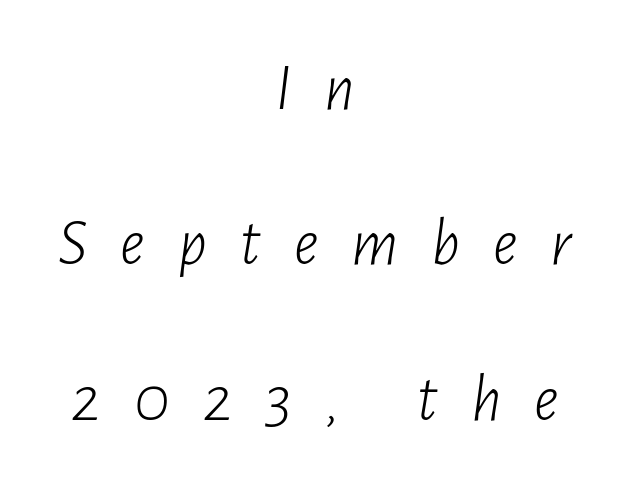
A student would call this center alignment; a typographer would say set centered. You could not count columns in this text — the font is proportionally spaced. A quiet, ordinary-to-light weight characterises the typeface. A bare baseline throughout the passage. Posture: slanted. Quick note: interline space is abundant.
